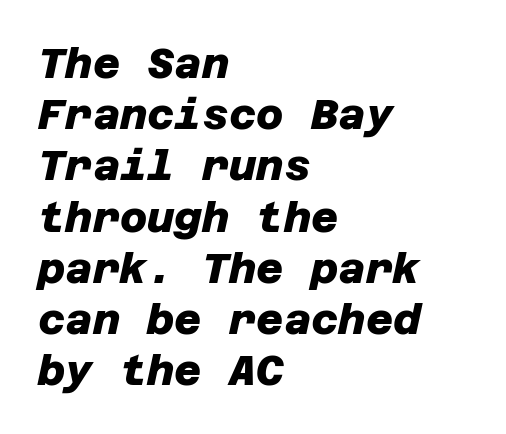
A typesetter would call this zero additional tracking. Alignment: flush left. The characters display no serif detailing; their extremities are plain. Does the weight exceed regular? Yes, all the way to bold.
